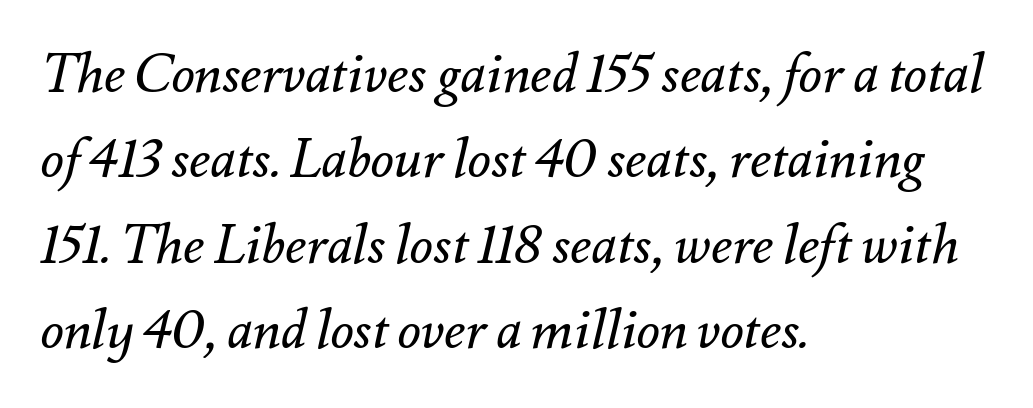
Q: Is the text bold? A: No.
Q: Is the text italic (slanted)? A: Yes, it leans right by about 12 degrees.
Q: Is the text underlined? A: No.
Q: How is the paragraph aligned? A: Left-aligned.
Q: Is the spacing between letters normal or unusually wide? A: Normal.
Q: Is the spacing between lines tight, normal or loose? A: Normal.
Q: Width (condensed, normal, or wide)? A: Normal.
Q: Stroke contrast? A: Medium.
Q: x-height? A: Small.
Q: Monospaced? A: No.
